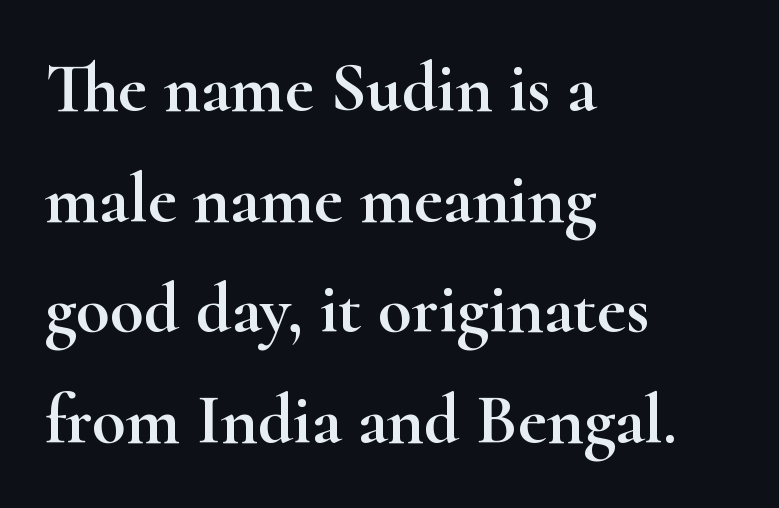
Q: Is the text italic (slanted)? A: No, it is upright.
Q: Is the typeface a serif or a sans-serif typeface? A: Serif.
Q: Is the text underlined? A: No.
Q: How is the paragraph aligned? A: Left-aligned.
Q: Is the spacing between letters normal or unusually wide? A: Normal.
Q: Is the spacing between lines tight, normal or loose? A: Normal.
Q: Width (condensed, normal, or wide)? A: Wide.
Q: Stroke contrast? A: High.
Q: x-height? A: Small.
Q: Monospaced? A: No.
